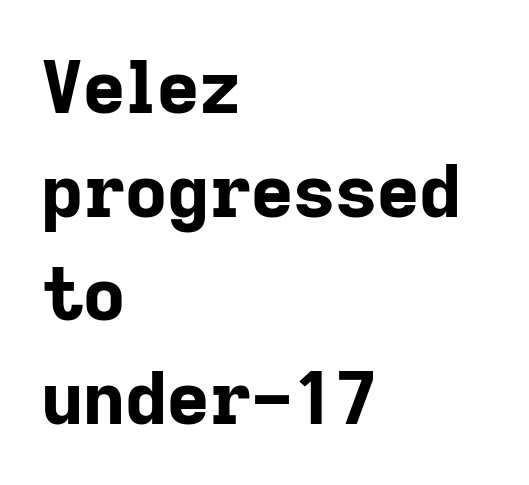
The image shows 73 px bold sans-serif type, upright; set left-aligned, normal line spacing (1.42x), normal letter spacing, not underlined; low stroke contrast and a medium x-height.
